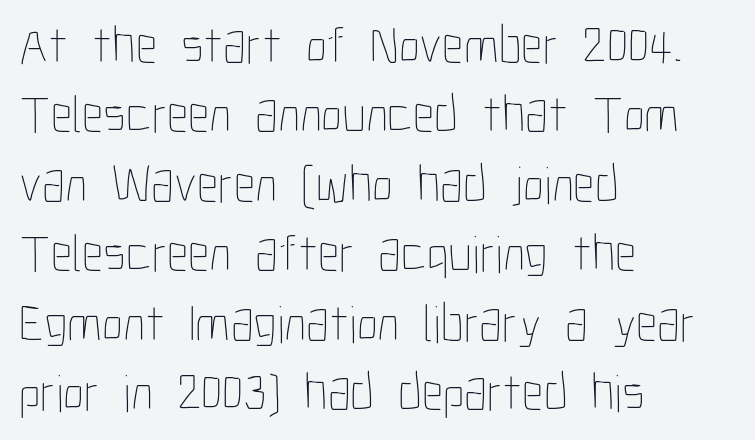
Is the block centered? No — it sits flush against the left margin. Descender tails drop into unmarked territory. Compared with typical body copy, the letter spacing here is the same. Stems and bowls with no extra thickness — not bold. It's the straight-up-and-down kind of type.
